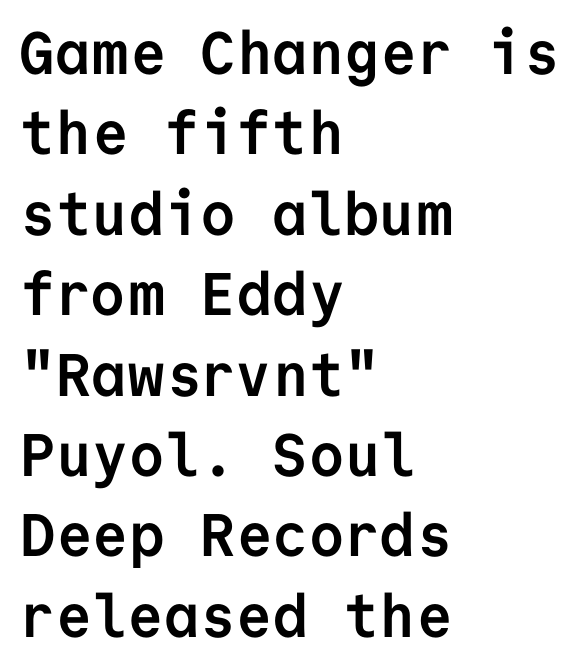
Q: Is the text bold? A: Yes.
Q: Is the text italic (slanted)? A: No, it is upright.
Q: Is the typeface a serif or a sans-serif typeface? A: Sans-serif.
Q: Is the text underlined? A: No.
Q: How is the paragraph aligned? A: Left-aligned.
Q: Is the spacing between letters normal or unusually wide? A: Normal.
Q: Is the spacing between lines tight, normal or loose? A: Normal.
Q: Width (condensed, normal, or wide)? A: Normal.
Q: Stroke contrast? A: Low.
Q: x-height? A: Medium.
Q: Monospaced? A: Yes.
